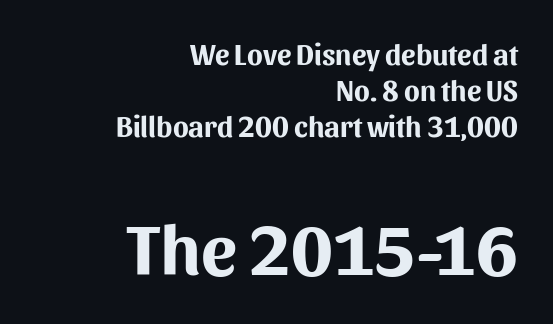
The image shows 72 px bold sans-serif type, upright; set right-aligned, normal line spacing (1.25x), normal letter spacing, not underlined; the second (bottom) block is 2.48x larger; medium stroke contrast and a medium x-height.
